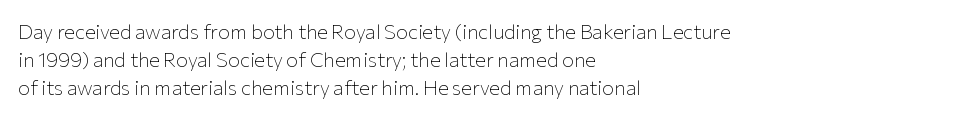
A roman cut, with each character standing at attention. Compared with a centered layout, this one pins lines to the left instead. Evenly set lines give the paragraph a standard silhouette. Heft: none added — not bold. The baseline area is clear.
